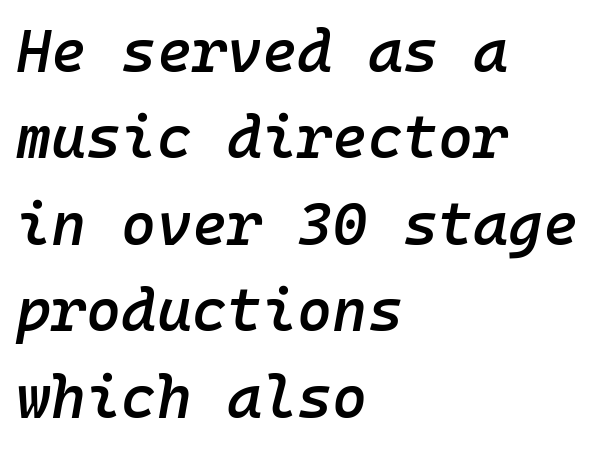
{"italic": "yes", "lean": "right", "slant_degrees": 10, "bold": "semi", "weight": "semibold", "width": "normal", "stroke_contrast": "low", "x_height": "medium", "monospaced": "yes", "underline": "no", "align": "left", "line_spacing": "normal", "line_spacing_ratio": 1.44, "letter_spacing": "normal", "letter_spacing_em": 0.0, "glyph_px": 60}
